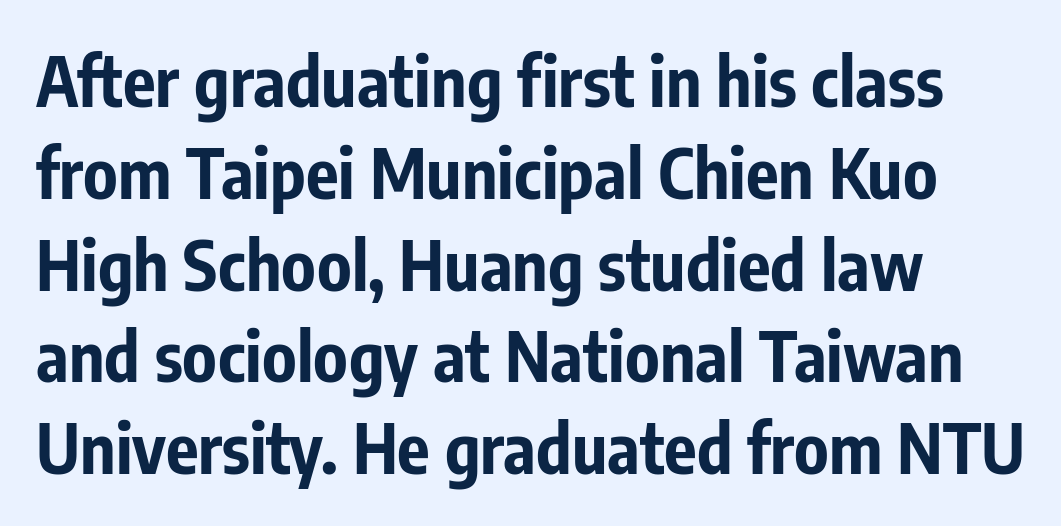
{"serif": "no", "italic": "no", "bold": "yes", "weight": "bold", "width": "condensed", "stroke_contrast": "low", "x_height": "medium", "monospaced": "no", "underline": "no", "align": "left", "line_spacing": "normal", "line_spacing_ratio": 1.35, "letter_spacing": "normal", "letter_spacing_em": 0.0, "glyph_px": 68}
